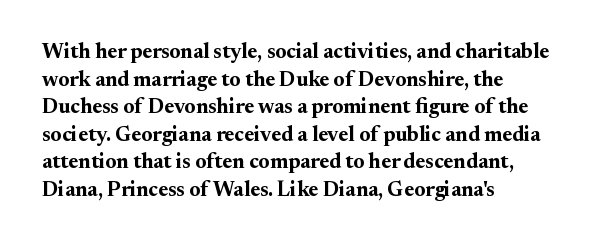
The image shows 21 px bold type, upright; set left-aligned, normal line spacing (1.31x), normal letter spacing, not underlined.
